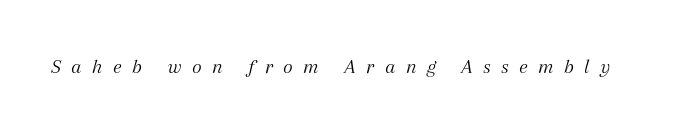
Descenders hang freely into open space. Italic: yes, the glyphs are oblique. Glyph-to-glyph distance is far greater than everyday printed text. Bold? No — there's no thickening of the strokes.
